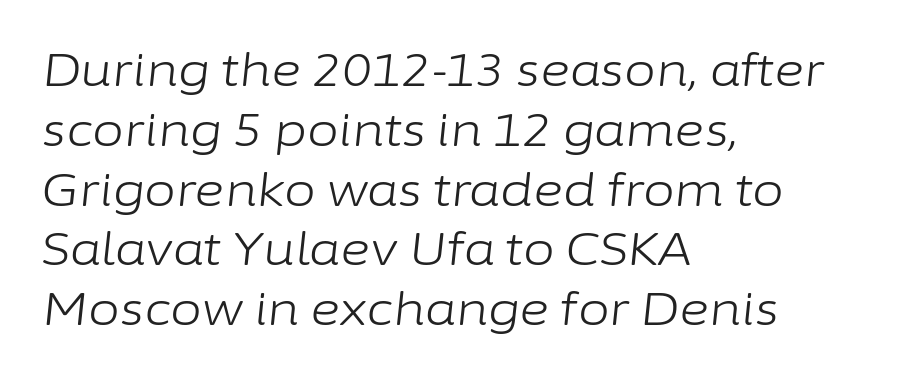
Q: Is the text bold? A: No.
Q: Is the text italic (slanted)? A: Yes, it leans right by about 6 degrees.
Q: Is the text underlined? A: No.
Q: How is the paragraph aligned? A: Left-aligned.
Q: Is the spacing between letters normal or unusually wide? A: Normal.
Q: Is the spacing between lines tight, normal or loose? A: Normal.
Q: Width (condensed, normal, or wide)? A: Normal.
Q: Stroke contrast? A: Low.
Q: x-height? A: Medium.
Q: Monospaced? A: No.
